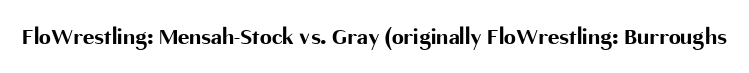
Q: Is the text bold? A: Yes.
Q: Is the text italic (slanted)? A: No, it is upright.
Q: Is the text underlined? A: No.
Q: Is the spacing between letters normal or unusually wide? A: Normal.
